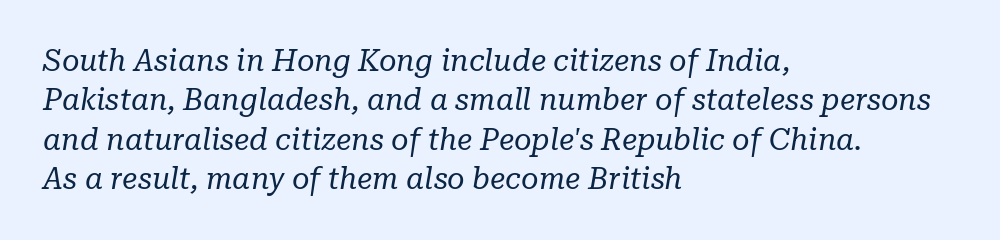
{"serif": "yes", "italic": "yes", "lean": "right", "slant_degrees": 10, "bold": "no", "weight": "regular", "width": "normal", "stroke_contrast": "low", "x_height": "medium", "monospaced": "no", "underline": "no", "align": "left", "line_spacing": "normal", "line_spacing_ratio": 1.31, "letter_spacing": "normal", "letter_spacing_em": 0.0, "glyph_px": 30}
